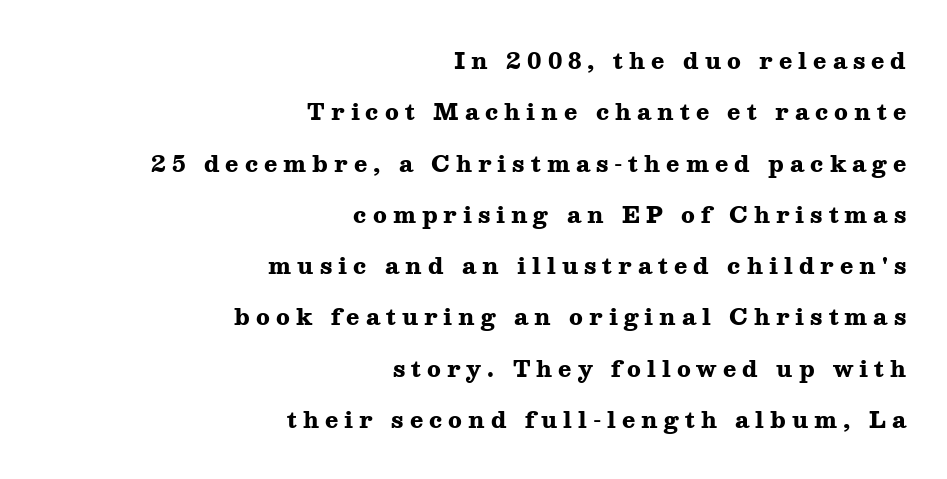
Q: Is the text bold? A: Yes.
Q: Is the text italic (slanted)? A: No, it is upright.
Q: Is the text underlined? A: No.
Q: How is the paragraph aligned? A: Right-aligned.
Q: Is the spacing between letters normal or unusually wide? A: Unusually wide.
Q: Is the spacing between lines tight, normal or loose? A: Loose.
